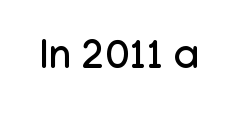
The rendering shows plain stroke endings on the letterforms — a sans-serif design. Anything drawn beneath the words? Only blank space. The tracking reads as untouched default to a designer's eye. It's the straight-up-and-down kind of type. These lines are rendered in a variable-pitch font.
